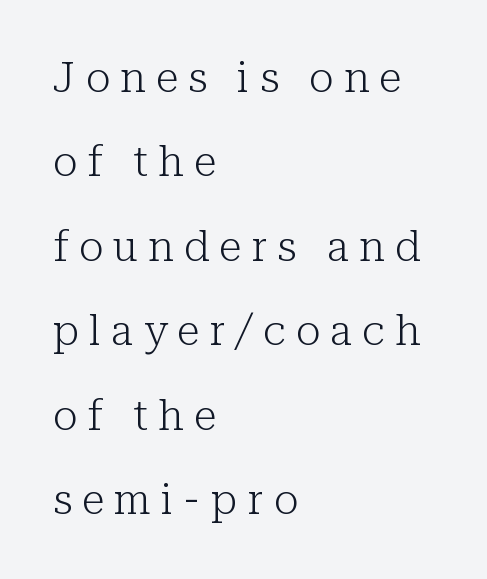
Each letter keeps its own natural width here, so spacing adapts to shape. The letters carry serifs — small finishing strokes at the ends of their stems. The rendering anchors every line to the left-hand side. No word sits above an underline. Ascenders rise straight up at ninety degrees.
